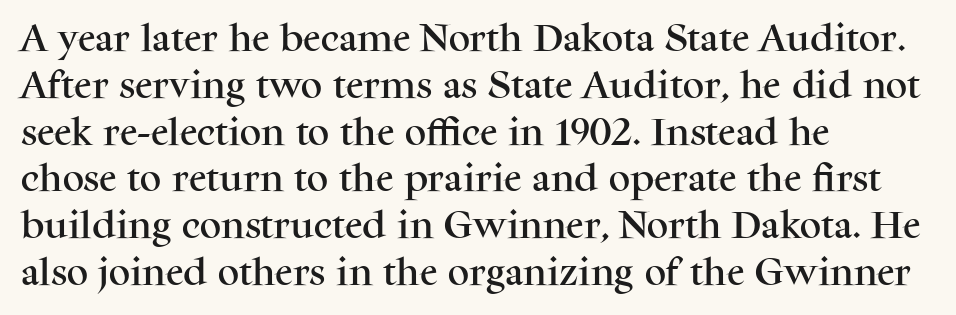
Q: Is the text italic (slanted)? A: No, it is upright.
Q: Is the typeface a serif or a sans-serif typeface? A: Serif.
Q: Is the text underlined? A: No.
Q: How is the paragraph aligned? A: Left-aligned.
Q: Is the spacing between letters normal or unusually wide? A: Normal.
Q: Is the spacing between lines tight, normal or loose? A: Normal.
Q: Width (condensed, normal, or wide)? A: Normal.
Q: Stroke contrast? A: Medium.
Q: x-height? A: Medium.
Q: Monospaced? A: No.
